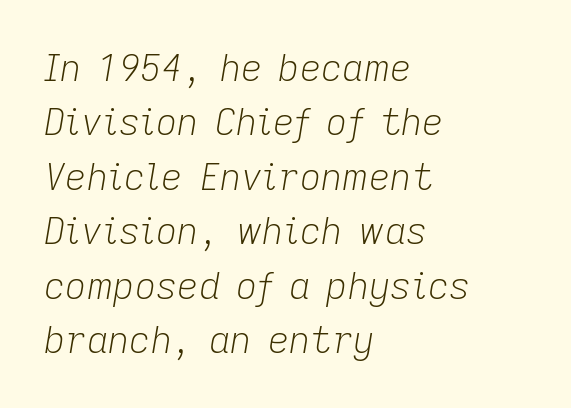
Default kerning and tracking; the words read as compact shapes. You could not count columns in this text — the font is proportionally spaced. The gap between lines stays unmarked. One-word summary of the alignment: left. Emphasis-style slanted type is in use.
